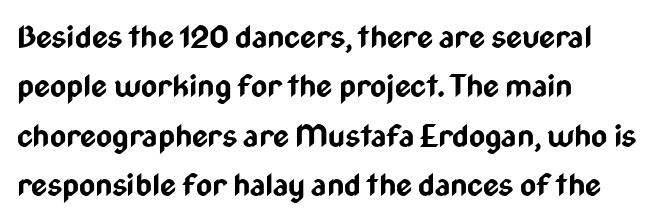
The image shows 31 px bold, condensed sans-serif type, upright; set left-aligned, normal line spacing (1.59x), normal letter spacing, not underlined; low stroke contrast and a medium x-height.
